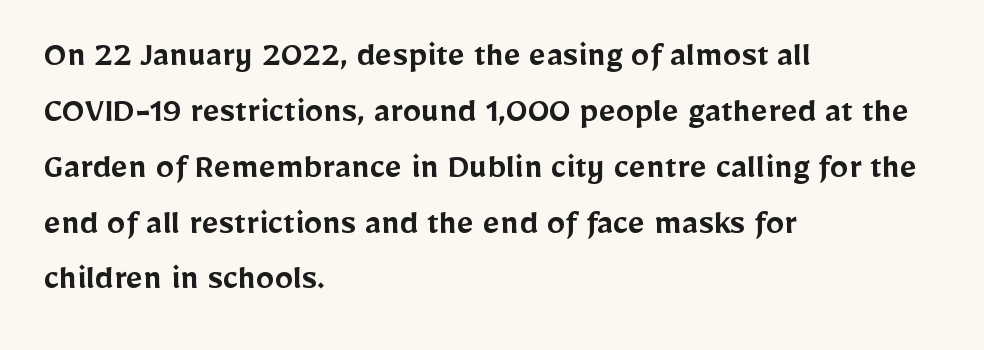
Q: Is the text bold? A: Semi-bold.
Q: Is the text italic (slanted)? A: No, it is upright.
Q: Is the typeface a serif or a sans-serif typeface? A: Sans-serif.
Q: Is the text underlined? A: No.
Q: How is the paragraph aligned? A: Left-aligned.
Q: Is the spacing between letters normal or unusually wide? A: Normal.
Q: Is the spacing between lines tight, normal or loose? A: Normal.
Q: Width (condensed, normal, or wide)? A: Normal.
Q: Stroke contrast? A: Low.
Q: x-height? A: Medium.
Q: Monospaced? A: No.
